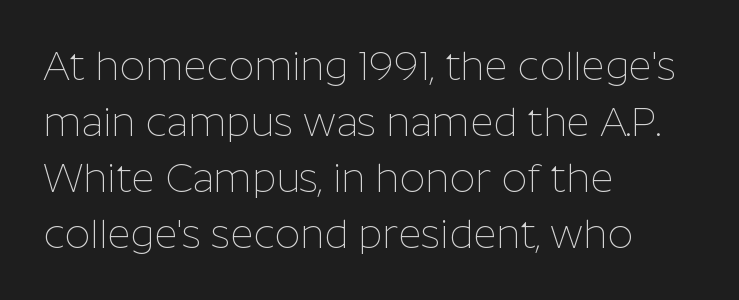
The designer left line spacing at the default. The compositor pushed each line to the left boundary. Note the varied advance widths — an 'i' is clearly narrower than an 'm'. Typographically, this falls in the sans-serif category. On a weight scale, this lands at 450 or below. Posture: vertical.
